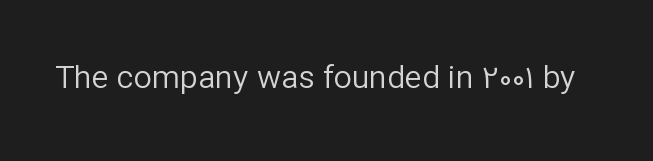
Q: Is the text bold? A: No.
Q: Is the text italic (slanted)? A: No, it is upright.
Q: Is the typeface a serif or a sans-serif typeface? A: Sans-serif.
Q: Is the text underlined? A: No.
Q: Is the spacing between letters normal or unusually wide? A: Normal.
Q: Width (condensed, normal, or wide)? A: Normal.
Q: Stroke contrast? A: Low.
Q: x-height? A: Medium.
Q: Monospaced? A: No.
